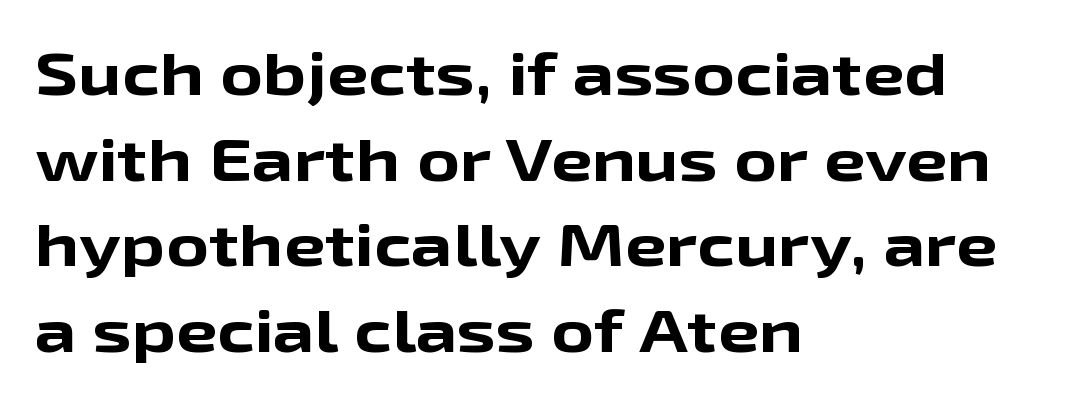
Q: Is the text bold? A: Yes.
Q: Is the text italic (slanted)? A: No, it is upright.
Q: Is the typeface a serif or a sans-serif typeface? A: Sans-serif.
Q: Is the text underlined? A: No.
Q: How is the paragraph aligned? A: Left-aligned.
Q: Is the spacing between letters normal or unusually wide? A: Normal.
Q: Is the spacing between lines tight, normal or loose? A: Normal.
Q: Width (condensed, normal, or wide)? A: Wide.
Q: Stroke contrast? A: Low.
Q: x-height? A: Medium.
Q: Monospaced? A: No.
